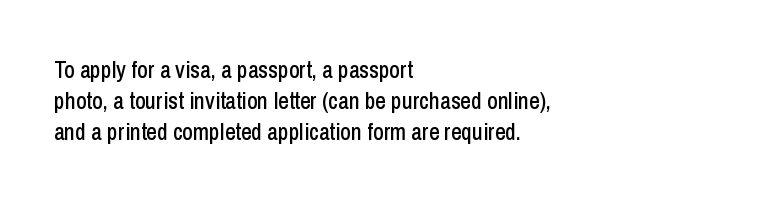
The image shows 23 px text type, upright; set left-aligned, normal line spacing (1.35x), normal letter spacing, not underlined.
